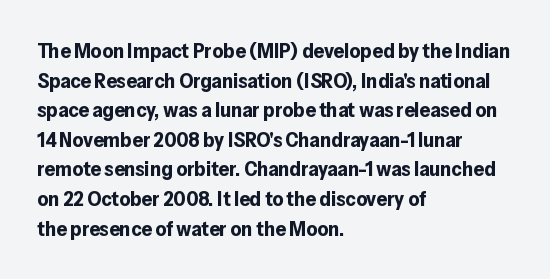
Q: Is the text bold? A: Yes.
Q: Is the text italic (slanted)? A: No, it is upright.
Q: Is the text underlined? A: No.
Q: How is the paragraph aligned? A: Left-aligned.
Q: Is the spacing between letters normal or unusually wide? A: Normal.
Q: Is the spacing between lines tight, normal or loose? A: Normal.
